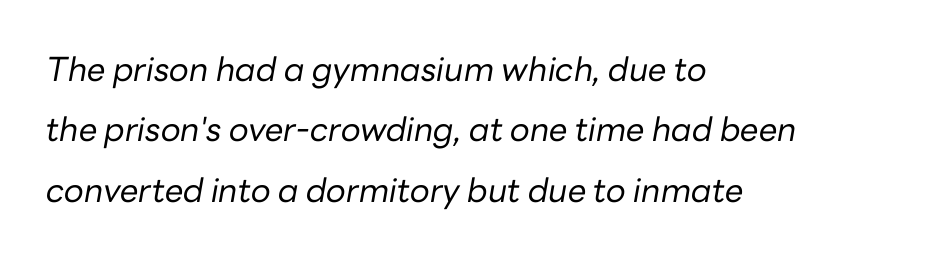
Q: Is the text bold? A: No.
Q: Is the text italic (slanted)? A: Yes, it leans right by about 10 degrees.
Q: Is the text underlined? A: No.
Q: How is the paragraph aligned? A: Left-aligned.
Q: Is the spacing between letters normal or unusually wide? A: Normal.
Q: Width (condensed, normal, or wide)? A: Normal.
Q: Stroke contrast? A: Low.
Q: x-height? A: Medium.
Q: Monospaced? A: No.
